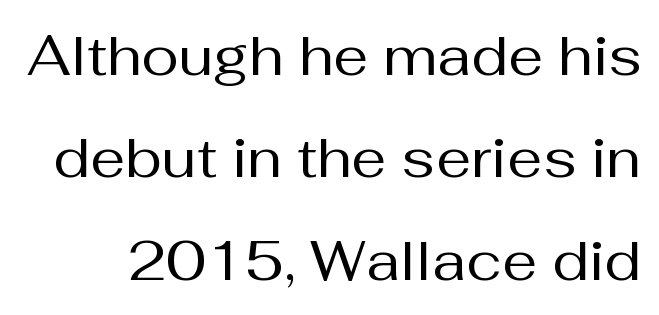
Any mark beneath the type? The region is blank. Examine the stroke ends and you'll find no serifs. No extra ink here — the face is not bold. Here the designer chose a conventional face with non-uniform glyph widths. Rendered with straight, roman letterforms. Here the glyphs are tracked normally, forming tight word shapes.
